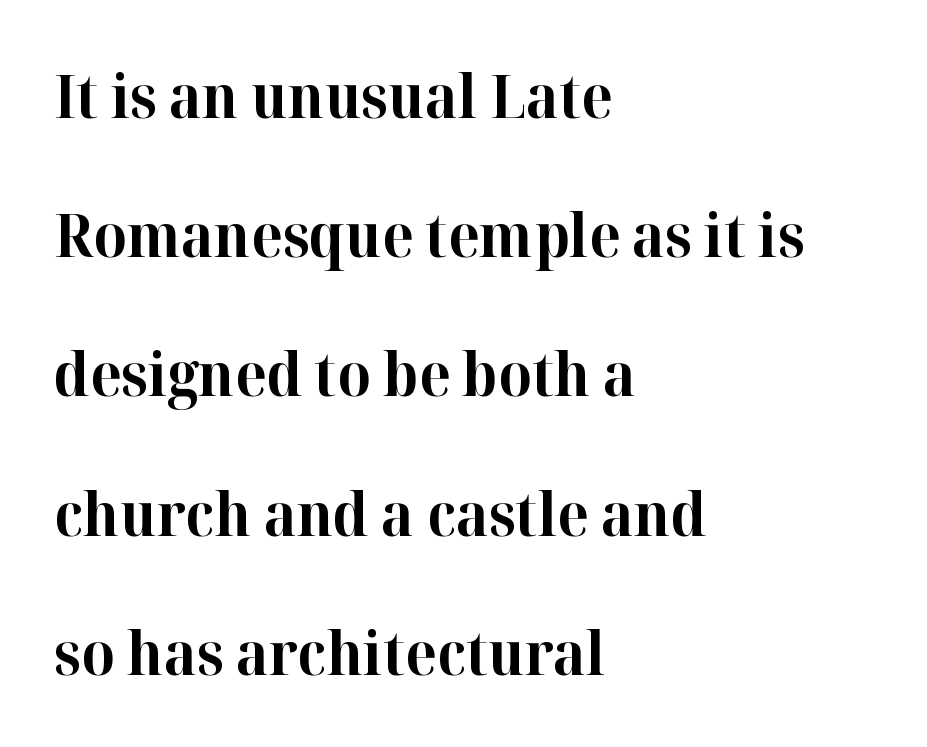
{"serif": "yes", "italic": "no", "bold": "yes", "weight": "bold", "width": "normal", "stroke_contrast": "high", "x_height": "medium", "monospaced": "no", "underline": "no", "align": "left", "line_spacing": "loose", "line_spacing_ratio": 2.36, "letter_spacing": "normal", "letter_spacing_em": 0.0, "glyph_px": 59}
